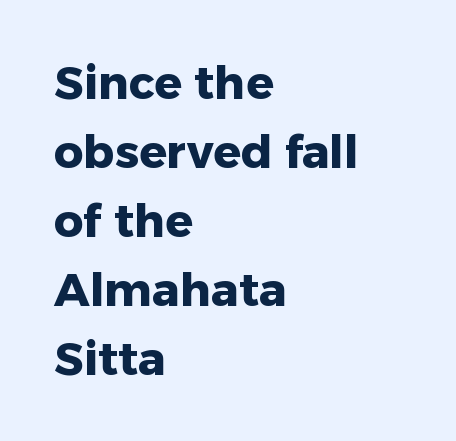
The image shows 46 px heavy sans-serif type, upright; set left-aligned, normal line spacing (1.5x), normal letter spacing, not underlined; low stroke contrast and a medium x-height.
